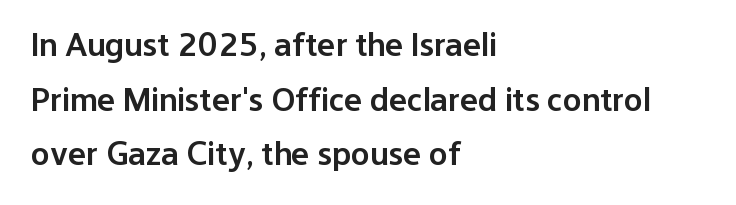
Check the space under the baseline: it is left empty. Bold? Not quite — semibold, heavier than regular but stopping short. The letterforms sit shoulder to shoulder at normal distance. The specimen reads as upright at a glance. The letters advance in unequal steps, a hallmark of proportional type. Serif or sans? Sans — the stroke terminals are bare.
